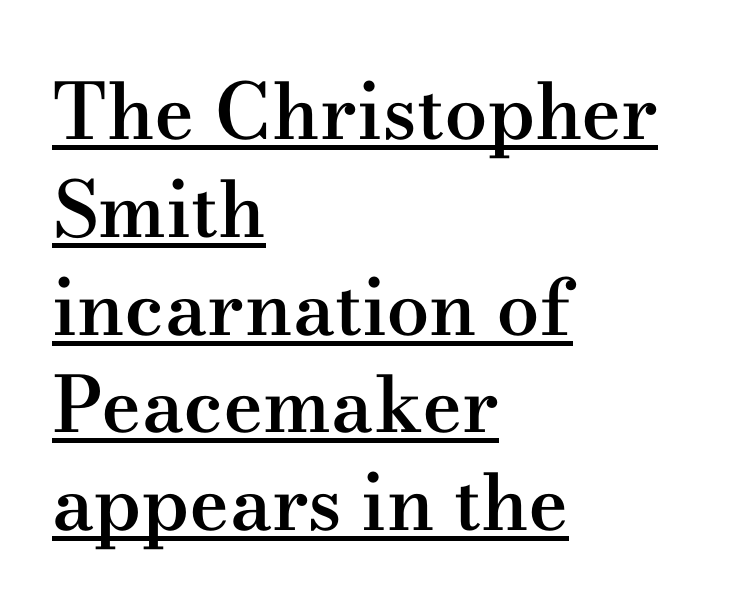
Layout note: lines flush left. The vertical gap from one line to the next is medium. Each letter keeps its own natural width here, so spacing adapts to shape. It's the straight-up-and-down kind of type.
